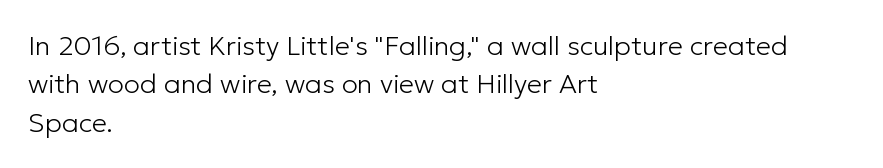
Q: Is the text bold? A: No.
Q: Is the text italic (slanted)? A: No, it is upright.
Q: Is the text underlined? A: No.
Q: How is the paragraph aligned? A: Left-aligned.
Q: Is the spacing between letters normal or unusually wide? A: Normal.
Q: Is the spacing between lines tight, normal or loose? A: Normal.
